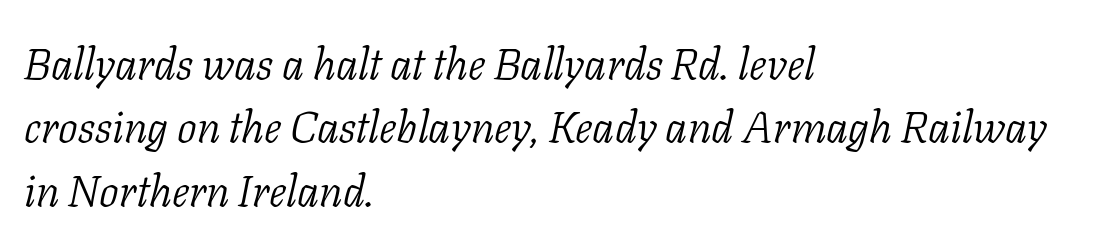
The image shows 44 px light serif type, italic (leaning right); set left-aligned, normal line spacing (1.44x), normal letter spacing, not underlined; low stroke contrast and a medium x-height.
